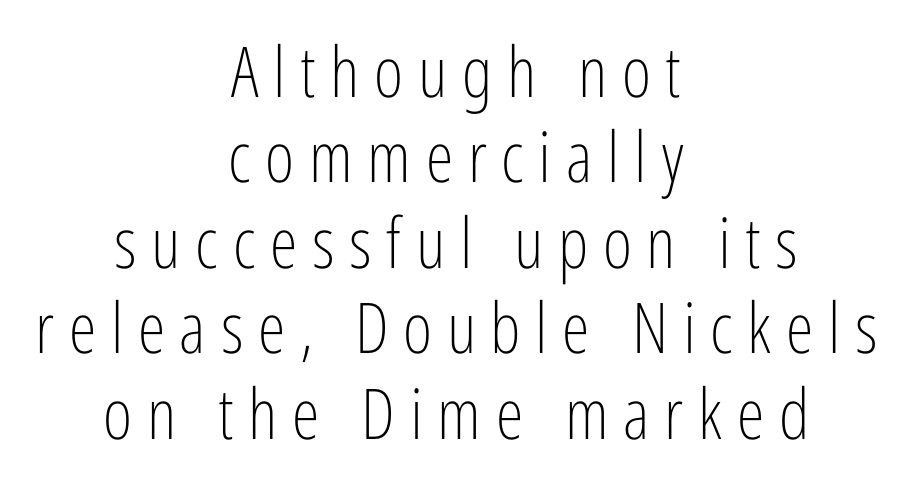
The image shows 70 px light, condensed sans-serif type, upright; set centered, line spacing 1.22x, unusually wide letter spacing (+0.21 em), not underlined; low stroke contrast and a medium x-height.
